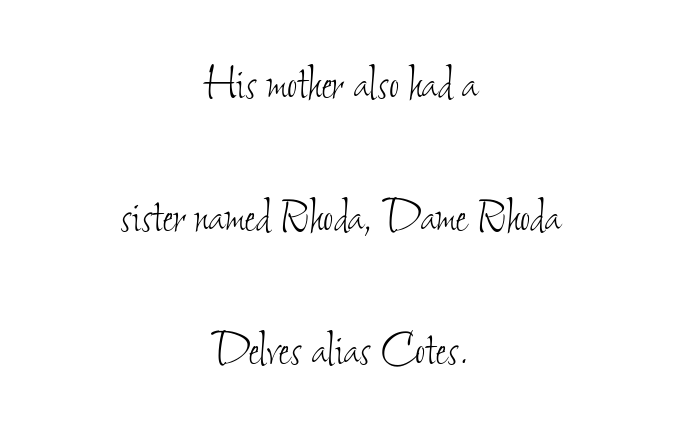
The image shows 55 px thin, condensed type; set centered, loose line spacing (2.42x), normal letter spacing, not underlined; low stroke contrast and a small x-height.
